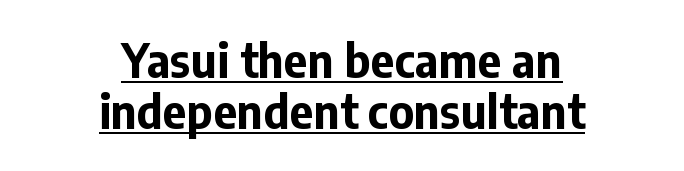
The image shows 46 px bold sans-serif type, upright; set centered, tight line spacing (1.11x), normal letter spacing, underlined; low stroke contrast and a medium x-height.
